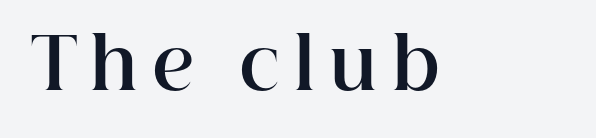
Words float on clear page, feet unadorned. Rendered with straight, roman letterforms. This sample uses a serif face. The characters look thick and weighty, a clear bold. Students, note that the glyphs here are deliberately spaced far apart. A typesetter would call this proportional, since set widths differ per character.
